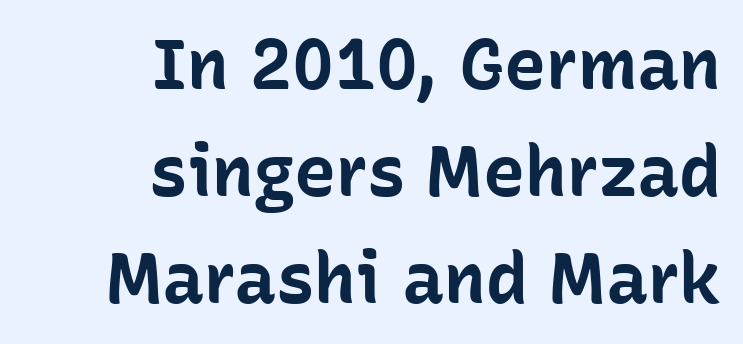
The gap between lines stays unmarked. Each letter's strokes conclude bluntly, with no projecting serifs. The type sits square on the baseline with zero lean. Each word holds together tightly as a unit, with standard inter-letter gaps. The rendering uses natural spacing where letterforms have individual widths. Reading down the column, the eye jumps a familiar distance to each next line.
